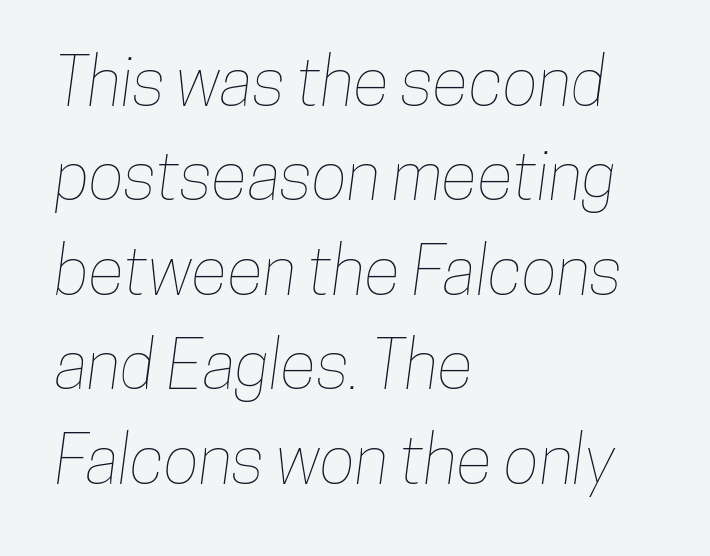
Q: Is the text underlined? A: No.
Q: How is the paragraph aligned? A: Left-aligned.
Q: Is the spacing between letters normal or unusually wide? A: Normal.
Q: Is the spacing between lines tight, normal or loose? A: Normal.
Q: Width (condensed, normal, or wide)? A: Condensed.
Q: Stroke contrast? A: Low.
Q: x-height? A: Medium.
Q: Monospaced? A: No.
